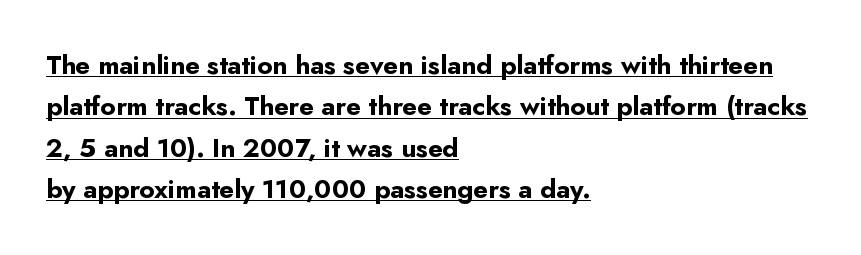
The image shows 26 px bold type, upright; set left-aligned, normal line spacing (1.59x), normal letter spacing, underlined.
